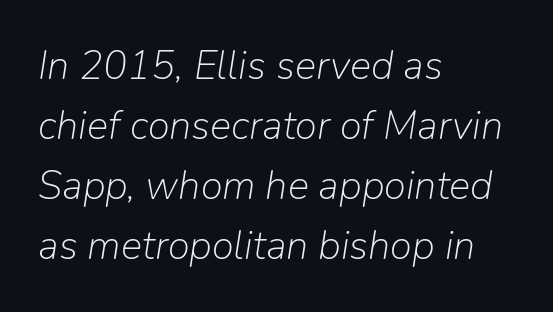
{"italic": "yes", "lean": "right", "slant_degrees": 9, "bold": "no", "weight": "light", "width": "normal", "stroke_contrast": "low", "x_height": "medium", "monospaced": "no", "underline": "no", "align": "left", "line_spacing": "normal", "line_spacing_ratio": 1.5, "letter_spacing": "normal", "letter_spacing_em": 0.0, "glyph_px": 40}
